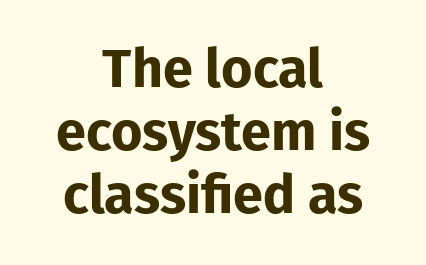
The rendering uses a bold face; every stroke is thick and dark. This is roman type, the default non-slanted kind. The rendering keeps characters at their native spacing. The setting favours the middle, as headings and verse often do.
